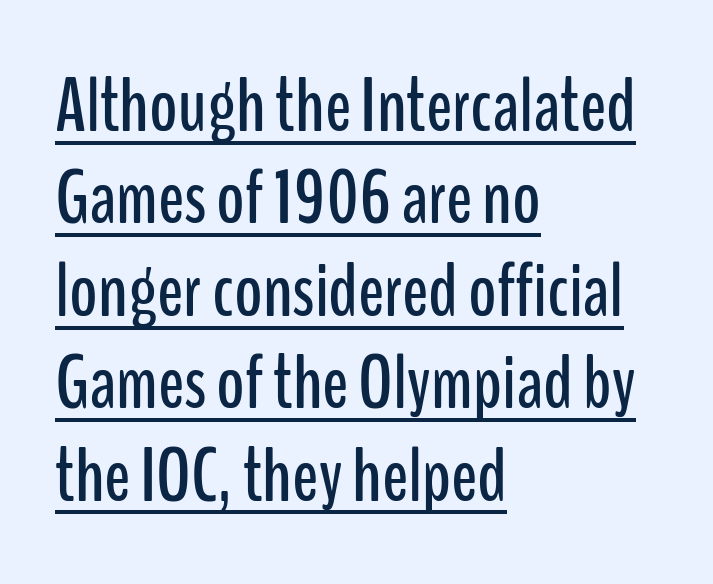
One-word summary of the alignment: left. Observe the absence of serifs on each vertical stroke in this sample. This sample uses an upright cut, with every glyph sitting square on the baseline. The letters advance in unequal steps, a hallmark of proportional type.
